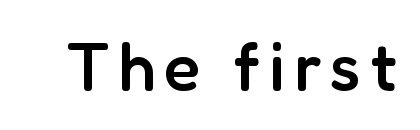
{"serif": "no", "italic": "no", "bold": "semi", "weight": "semibold", "width": "normal", "stroke_contrast": "low", "x_height": "medium", "monospaced": "no", "underline": "no", "glyph_px": 67}
